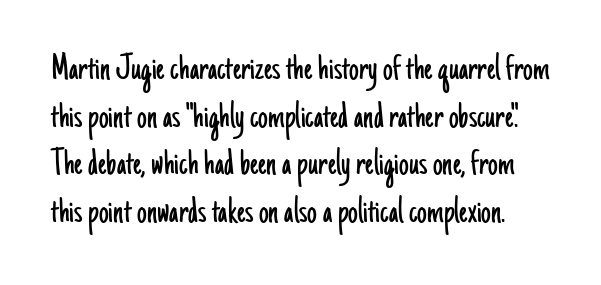
Each word holds together tightly as a unit, with standard inter-letter gaps. Looks like regular typesetting: each glyph gets only the width it needs. Characters remain perfectly vertical along every line. Grotesque or geometric, the face here clearly has no serifs.
